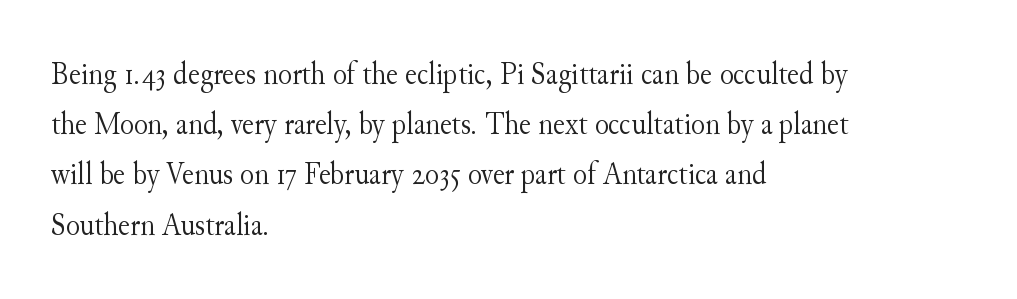
{"serif": "yes", "italic": "no", "bold": "no", "weight": "light", "width": "normal", "stroke_contrast": "medium", "x_height": "small", "monospaced": "no", "underline": "no", "align": "left", "line_spacing": "normal", "line_spacing_ratio": 1.57, "letter_spacing": "normal", "letter_spacing_em": 0.0, "glyph_px": 32}
